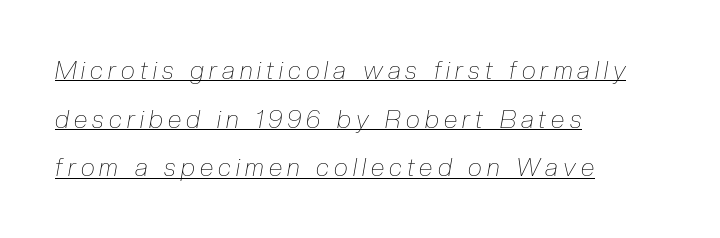
Tracking here is generous; glyphs stand well apart from one another. Designer's note — italics engaged. You could fit nearly another row in the gap between these rows. The setting favours the left margin, as ordinary paragraphs usually do. Like a heading marked for emphasis, these lines bear an underscore. Stroke mass is kept to a normal reading level or below.
